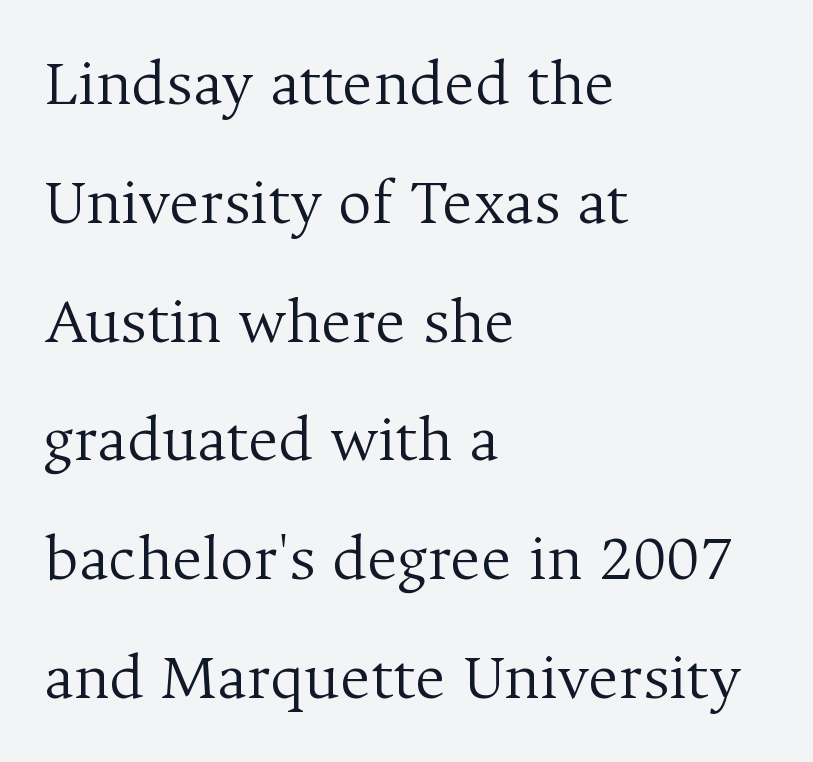
{"serif": "yes", "italic": "no", "bold": "no", "weight": "light", "width": "normal", "stroke_contrast": "medium", "x_height": "medium", "monospaced": "no", "underline": "no", "align": "left", "line_spacing_ratio": 1.8, "letter_spacing": "normal", "letter_spacing_em": 0.0, "glyph_px": 66}
